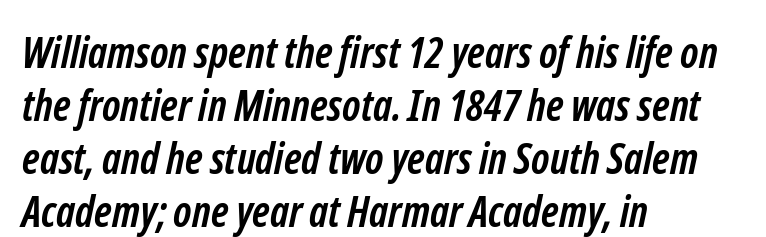
Q: Is the text bold? A: Yes.
Q: Is the typeface a serif or a sans-serif typeface? A: Sans-serif.
Q: Is the text underlined? A: No.
Q: How is the paragraph aligned? A: Left-aligned.
Q: Is the spacing between letters normal or unusually wide? A: Normal.
Q: Width (condensed, normal, or wide)? A: Condensed.
Q: Stroke contrast? A: Low.
Q: x-height? A: Medium.
Q: Monospaced? A: No.
